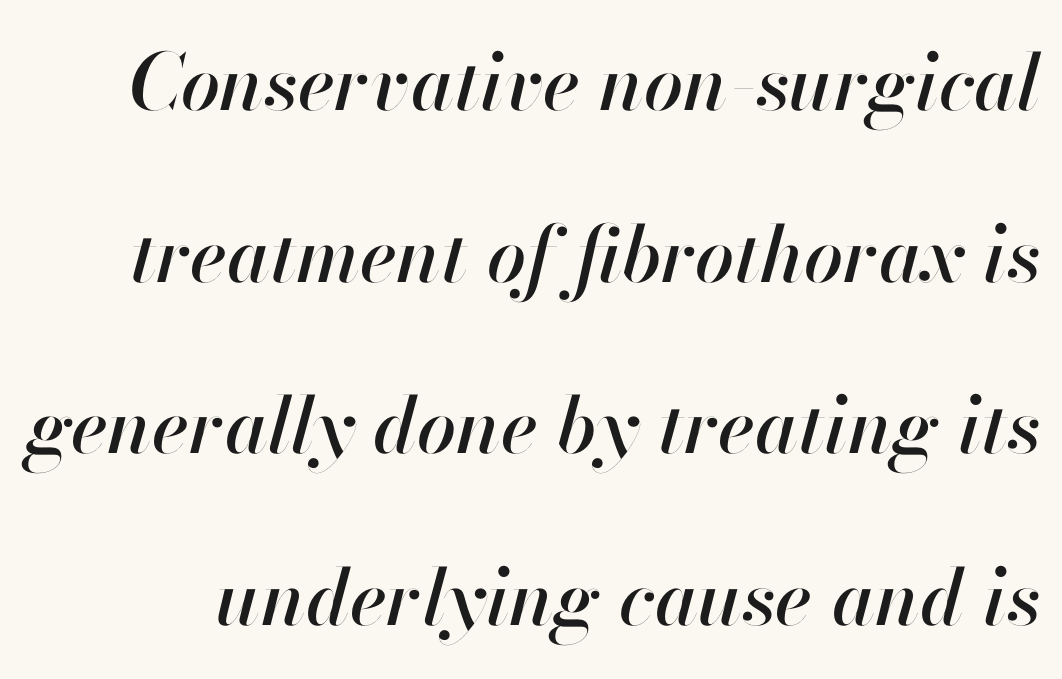
Q: Is the text italic (slanted)? A: Yes, it leans right by about 13 degrees.
Q: Is the text underlined? A: No.
Q: Is the spacing between letters normal or unusually wide? A: Normal.
Q: Is the spacing between lines tight, normal or loose? A: Loose.
Q: Width (condensed, normal, or wide)? A: Normal.
Q: Stroke contrast? A: High.
Q: x-height? A: Small.
Q: Monospaced? A: No.
